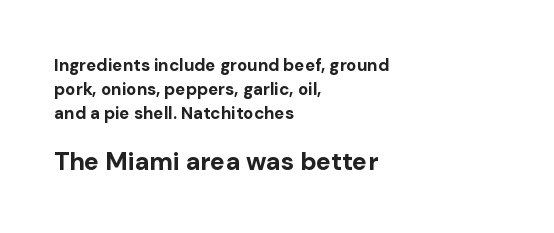
The image shows 25 px bold type, upright; set left-aligned, normal line spacing (1.4x), normal letter spacing, not underlined; the second (bottom) block is 1.47x larger.
